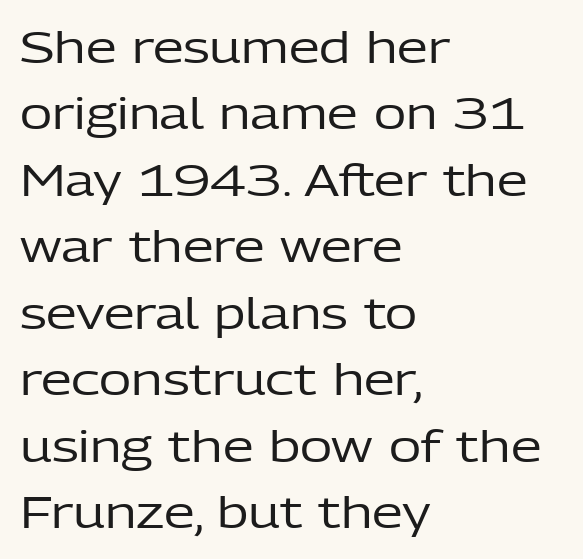
Weight: in the light-to-regular range. A student would call this left alignment; a typographer would say flush left, rag right. Is this a fixed-width face? No — the glyphs have proportional, varying widths. The line texture is even and compact thanks to regular tracking.
